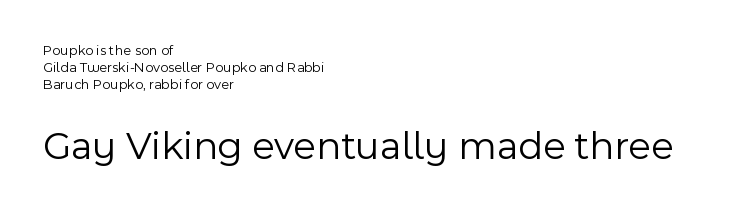
The image shows 40 px light sans-serif type, upright; set left-aligned, line spacing 1.23x, normal letter spacing, not underlined; the second (bottom) block is 2.86x larger; a medium x-height.
